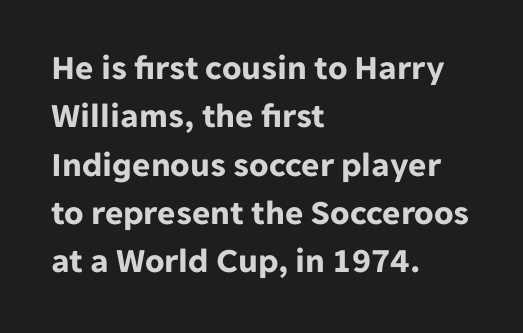
The image shows 35 px bold sans-serif type, upright; set left-aligned, normal line spacing (1.38x), normal letter spacing, not underlined; low stroke contrast and a medium x-height.
